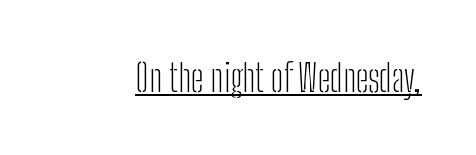
Q: Is the text bold? A: No.
Q: Is the text italic (slanted)? A: No, it is upright.
Q: Is the typeface a serif or a sans-serif typeface? A: Sans-serif.
Q: Is the text underlined? A: Yes.
Q: Is the spacing between letters normal or unusually wide? A: Normal.
Q: Width (condensed, normal, or wide)? A: Condensed.
Q: Stroke contrast? A: Low.
Q: x-height? A: Medium.
Q: Monospaced? A: No.
